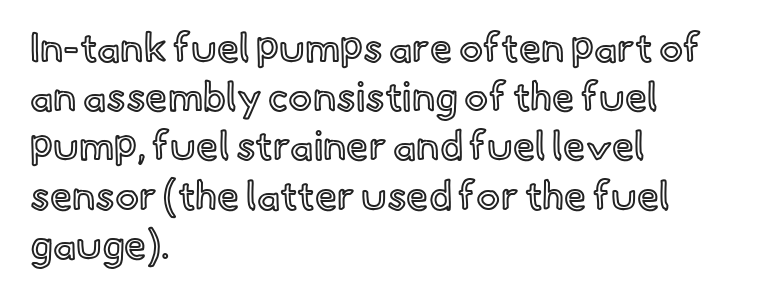
Q: Is the text italic (slanted)? A: No, it is upright.
Q: Is the text underlined? A: No.
Q: How is the paragraph aligned? A: Left-aligned.
Q: Is the spacing between letters normal or unusually wide? A: Normal.
Q: Width (condensed, normal, or wide)? A: Normal.
Q: x-height? A: Small.
Q: Monospaced? A: No.
